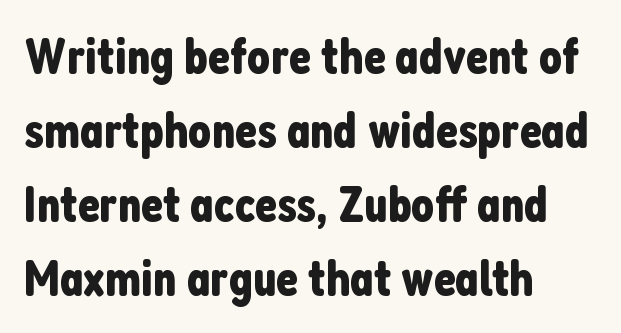
The face used here is proportionally spaced, like ordinary book or web type. Only glyphs here, with clear space below each row. The horizontal fit of the characters is conventional and even. Does the type have serifs? No, each stem ends abruptly. These lines were composed using upright roman letters. The lines in this sample share a left origin and differ only in where they stop.
